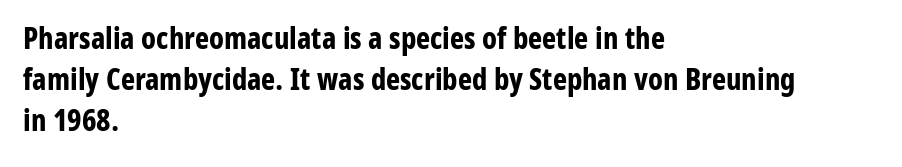
A bare baseline throughout the passage. Left-aligned paragraph, ragged on the right. When letters stand straight like this, we call the style roman or upright. Does the type have serifs? No, each stem ends abruptly. Weight: bold. How are the letters spaced? Ordinarily, with no added tracking.
